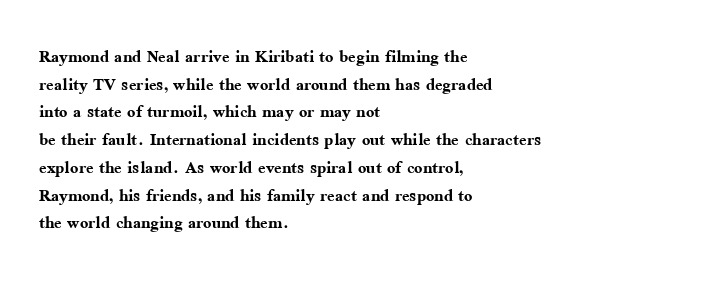
{"italic": "no", "bold": "yes", "underline": "no", "align": "left", "line_spacing": "normal", "line_spacing_ratio": 1.26, "letter_spacing": "normal", "letter_spacing_em": 0.0, "glyph_px": 22}
